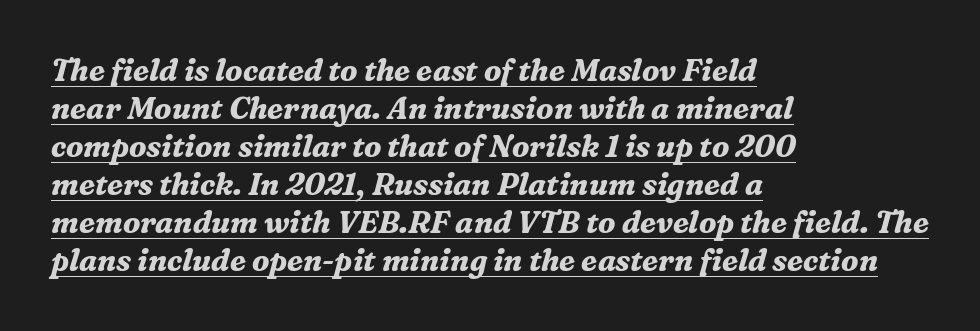
Q: Is the text bold? A: Yes.
Q: Is the text italic (slanted)? A: Yes, it leans right by about 16 degrees.
Q: Is the typeface a serif or a sans-serif typeface? A: Serif.
Q: Is the text underlined? A: Yes.
Q: How is the paragraph aligned? A: Left-aligned.
Q: Is the spacing between letters normal or unusually wide? A: Normal.
Q: Is the spacing between lines tight, normal or loose? A: Normal.
Q: Width (condensed, normal, or wide)? A: Normal.
Q: Stroke contrast? A: Medium.
Q: x-height? A: Medium.
Q: Monospaced? A: No.
